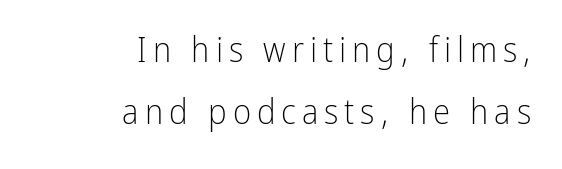
Q: Is the text bold? A: No.
Q: Is the text italic (slanted)? A: No, it is upright.
Q: Is the typeface a serif or a sans-serif typeface? A: Sans-serif.
Q: Is the text underlined? A: No.
Q: How is the paragraph aligned? A: Right-aligned.
Q: Width (condensed, normal, or wide)? A: Condensed.
Q: Stroke contrast? A: Low.
Q: x-height? A: Medium.
Q: Monospaced? A: No.
